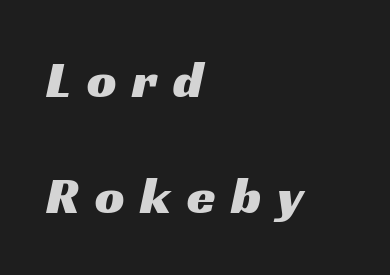
{"serif": "no", "width": "wide", "stroke_contrast": "medium", "x_height": "medium", "monospaced": "no", "underline": "no", "align": "left", "line_spacing": "loose", "line_spacing_ratio": 2.24, "letter_spacing": "wide", "letter_spacing_em": 0.3, "glyph_px": 52}
